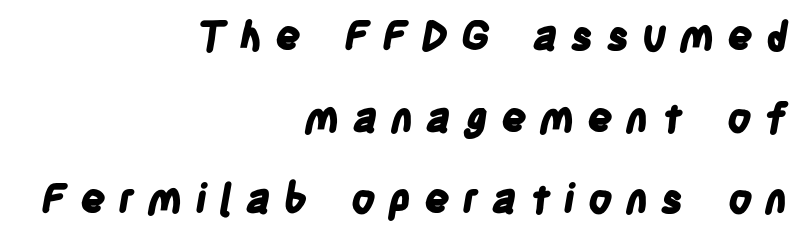
Loosely led — the rows are spread out. Horizontal alignment here is rightward, an uncommon choice for prose. Bold? Absolutely — the strokes are thick and heavy. Quick note: underline off. Spacing between characters has been opened up far beyond the box default. The letters advance in unequal steps, a hallmark of proportional type.
